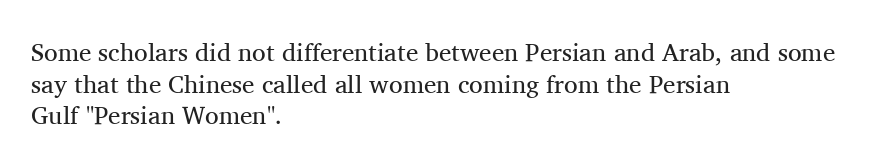
The characters are drawn with everyday or finer stroke widths. The string is rendered with underlining switched off. Leading matches the norm, producing a regular column. This sample uses plain, unmodified letter spacing.
